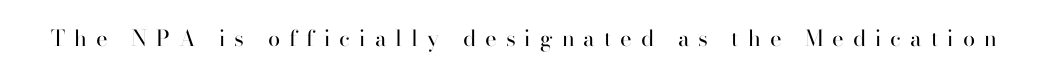
The image shows 22 px text type, upright; set unusually wide letter spacing (+0.41 em), not underlined.
